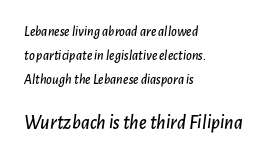
These lines are set flush left with a ragged right edge. Caption: standard tracking, unaltered. Yep, that's italic — everything's leaning. Top chunk: small. Bottom chunk: large. Unmarked baselines from the first word to the last.
